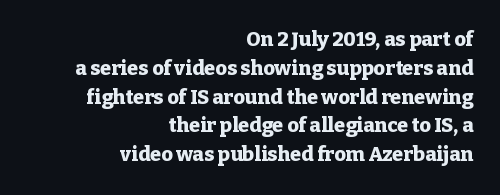
{"italic": "no", "bold": "yes", "underline": "no", "align": "right", "line_spacing": "normal", "line_spacing_ratio": 1.44, "letter_spacing": "normal", "letter_spacing_em": 0.0, "glyph_px": 20}
